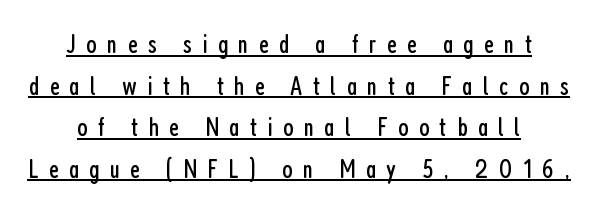
Normally led — the rows are evenly, conventionally spaced. These characters rest on top of a visible drawn line. Bold? No — there's no thickening of the strokes. Is the letter spacing exaggerated? Yes — the characters are pushed far apart. Every character sits straight up, as roman type does. Line starts and ends both wander, symmetrically.
